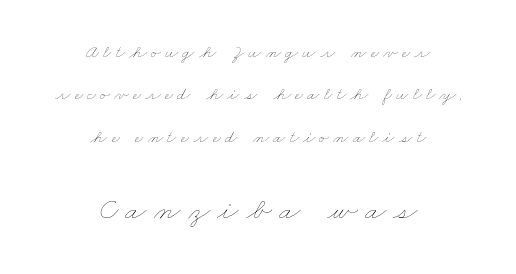
Q: Is the text bold? A: No.
Q: Is the text underlined? A: No.
Q: How is the paragraph aligned? A: Centered.
Q: Is the spacing between letters normal or unusually wide? A: Unusually wide.
Q: Is the spacing between lines tight, normal or loose? A: Loose.
Q: Which block of text is set in a larger size, the first (top) or the second (bottom)? A: The second (bottom) one.
Q: Width (condensed, normal, or wide)? A: Wide.
Q: Stroke contrast? A: Low.
Q: x-height? A: Small.
Q: Monospaced? A: No.
